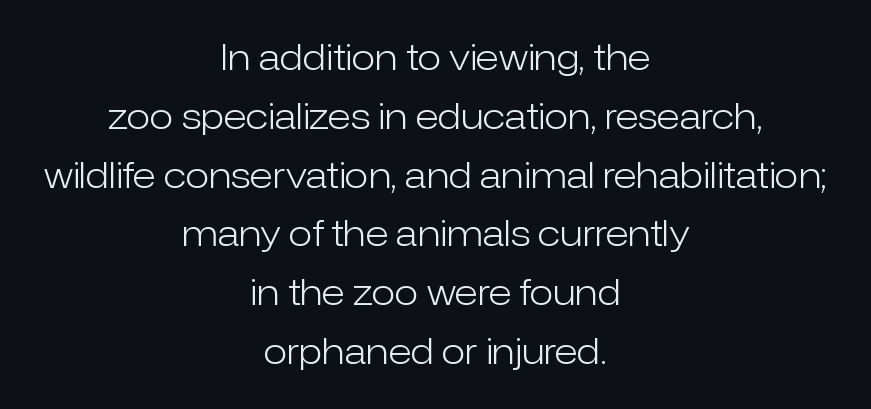
The passage shown is typed in a proportional face where columns would drift. Ascenders rise straight up at ninety degrees. Honestly, there is no underline to notice here at all. Glyph-to-glyph distance matches everyday printed text. Grotesque or geometric, the face here clearly has no serifs. Ink coverage per letter is moderate at most.
